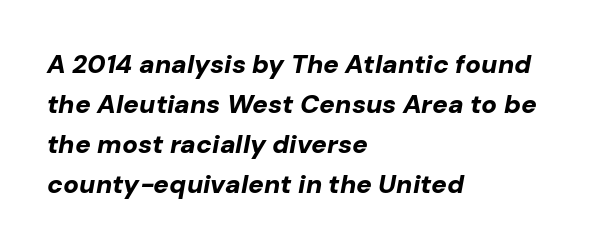
Words appear dense and cohesive because spacing is normal. The rendering anchors every line to the left-hand side. I'd describe the lettering as bold — thick and assertive. Looking at the ascenders, they clearly lean.
